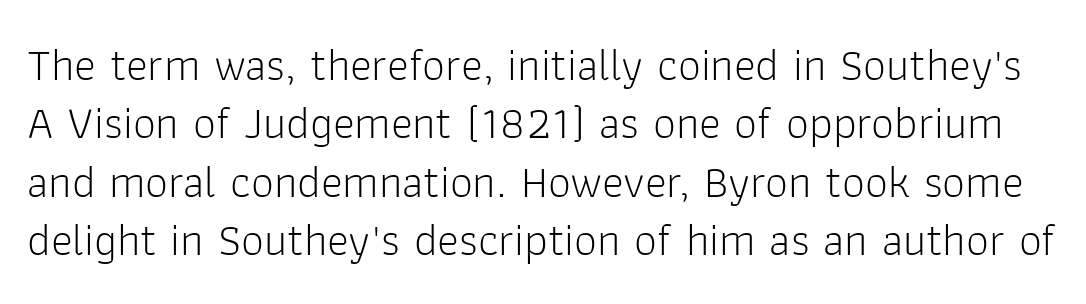
These glyphs show unthickened strokes, regular width or finer. The glyphs are unaccompanied by any horizontal stroke below them. You could not count columns in this text — the font is proportionally spaced. Does extra space separate the letters? No, they use regular spacing. Regarding leading, the lines here are spaced in the standard way.
